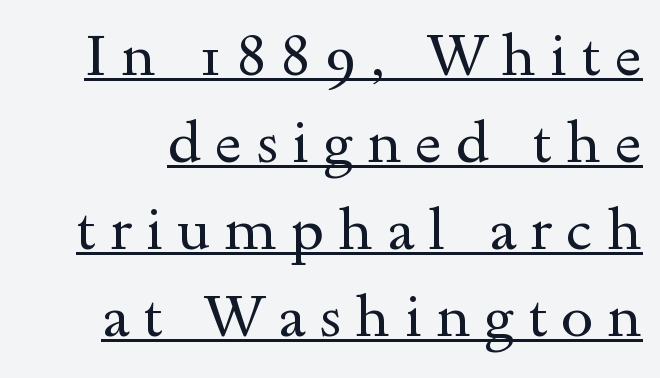
The image shows 58 px regular-weight, wide serif type, upright; set normal line spacing (1.5x), unusually wide letter spacing (+0.24 em), underlined; a small x-height.
